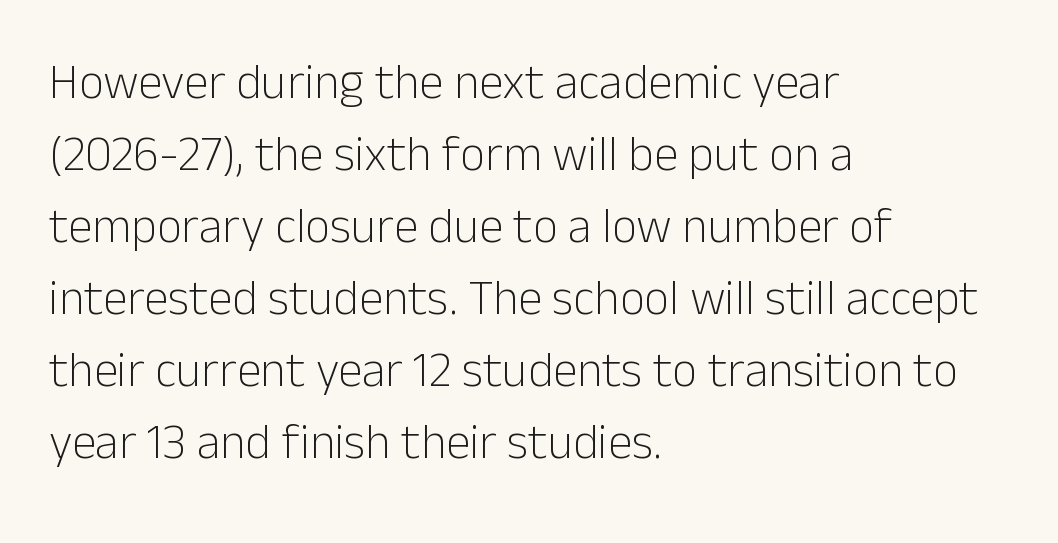
Q: Is the text bold? A: No.
Q: Is the text italic (slanted)? A: No, it is upright.
Q: Is the typeface a serif or a sans-serif typeface? A: Sans-serif.
Q: Is the text underlined? A: No.
Q: How is the paragraph aligned? A: Left-aligned.
Q: Is the spacing between letters normal or unusually wide? A: Normal.
Q: Is the spacing between lines tight, normal or loose? A: Normal.
Q: Width (condensed, normal, or wide)? A: Normal.
Q: Stroke contrast? A: Low.
Q: x-height? A: Medium.
Q: Monospaced? A: No.
